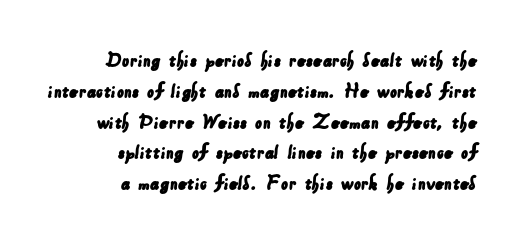
Q: Is the text underlined? A: No.
Q: How is the paragraph aligned? A: Right-aligned.
Q: Is the spacing between letters normal or unusually wide? A: Normal.
Q: Is the spacing between lines tight, normal or loose? A: Normal.
